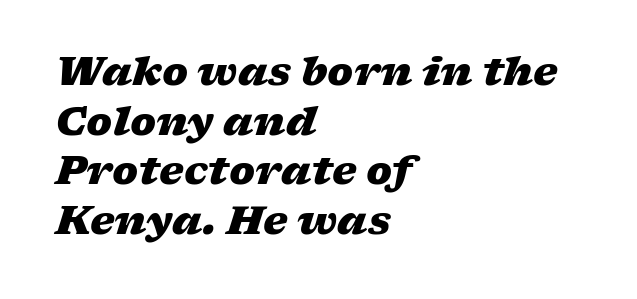
Compared with an ordinary text face, these strokes are far heavier — a full bold. These lines are set flush left with a ragged right edge. Letter spacing: default. Posture: slanted.
